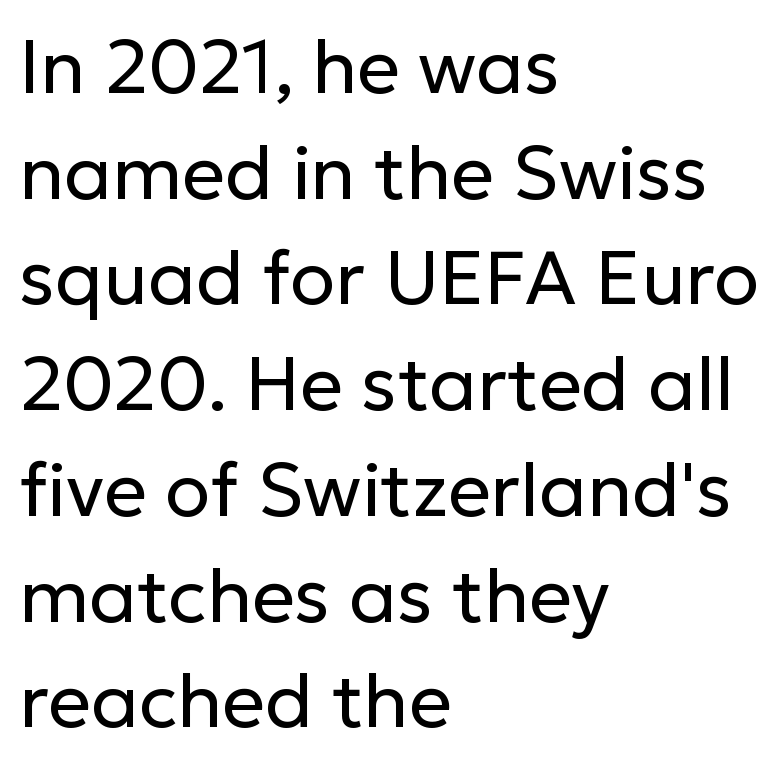
To sum up the face: it is a sans, with no serifs. The passage shown stacks its lines at a standard gap. Has an underline been added? It has not. Stroke mass is kept to a normal reading level or below. The axis of the letterforms is exactly vertical.
